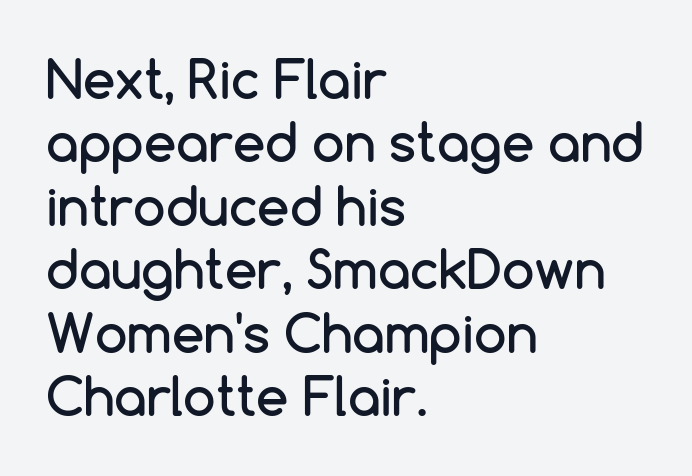
The image shows 52 px sans-serif type, upright; set left-aligned, line spacing 1.22x, normal letter spacing, not underlined; low stroke contrast and a medium x-height.
